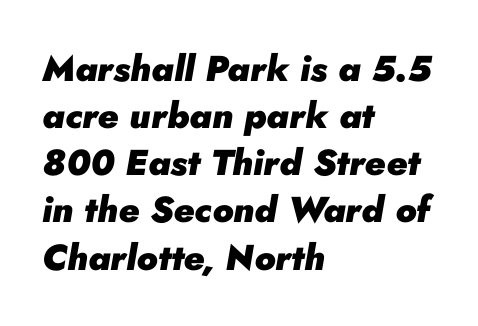
If you drew a line through each stem, it would be angled. These lines stack with their left ends in a neat column. Successive baselines arrive at the customary interval. Spacing verdict: proportional, widths tailored to each character. Weight: bold.
